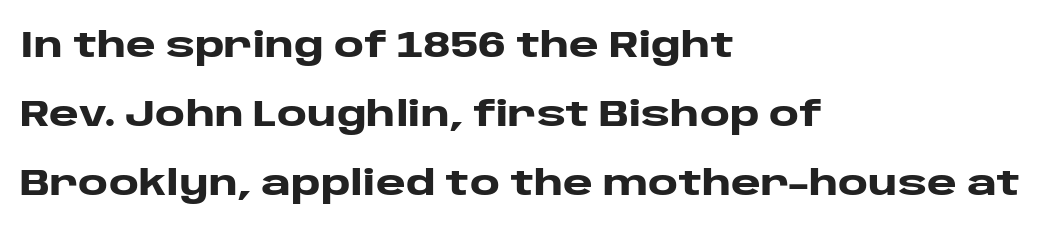
The image shows 36 px heavy, wide sans-serif type, upright; set left-aligned, loose line spacing (1.91x), normal letter spacing, not underlined; low stroke contrast and a large x-height.
